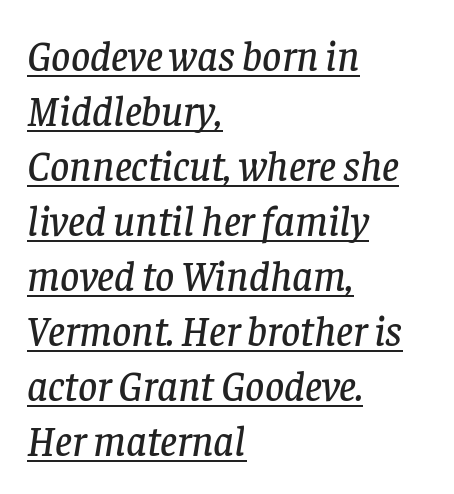
The image shows 42 px serif type, italic (leaning right); set left-aligned, normal line spacing (1.31x), normal letter spacing, underlined; low stroke contrast and a large x-height.
